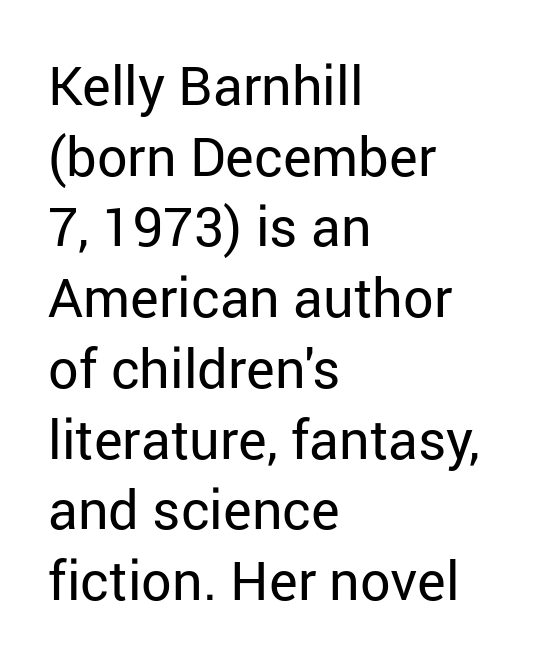
Q: Is the text bold? A: No.
Q: Is the text italic (slanted)? A: No, it is upright.
Q: Is the typeface a serif or a sans-serif typeface? A: Sans-serif.
Q: Is the text underlined? A: No.
Q: How is the paragraph aligned? A: Left-aligned.
Q: Is the spacing between letters normal or unusually wide? A: Normal.
Q: Is the spacing between lines tight, normal or loose? A: Normal.
Q: Width (condensed, normal, or wide)? A: Normal.
Q: Stroke contrast? A: Low.
Q: x-height? A: Medium.
Q: Monospaced? A: No.
